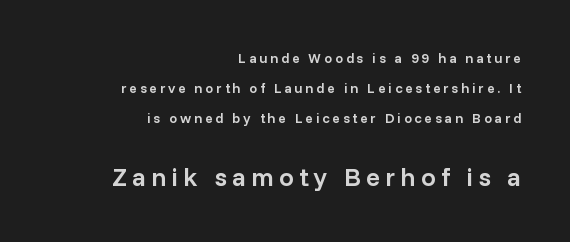
Visually, the bottom section dominates because its glyphs are scaled up. Stems and bowls a touch heavier than normal — semibold. In CSS terms this would be text-align: right. Decoration check: the copy has no underline. A typesetter would mark this as roman, not italic. The space between consecutive lines is lavish.
